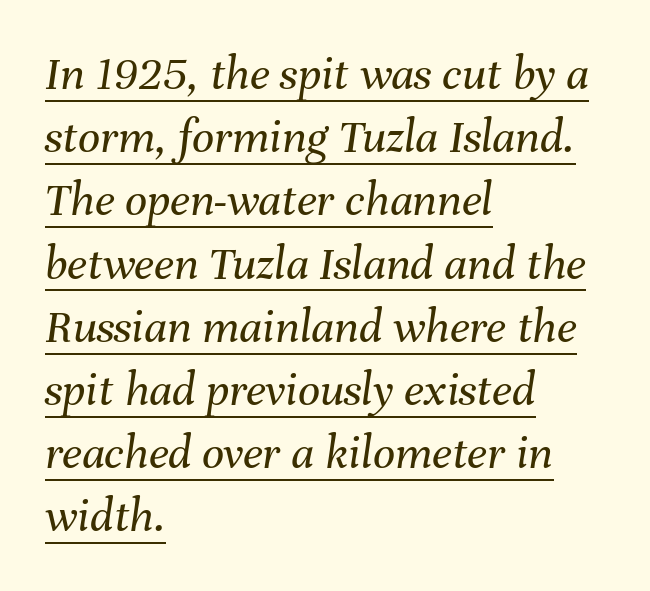
The image shows 49 px regular-weight type, italic (leaning right); set left-aligned, normal line spacing (1.29x), normal letter spacing, underlined; medium stroke contrast and a medium x-height.
